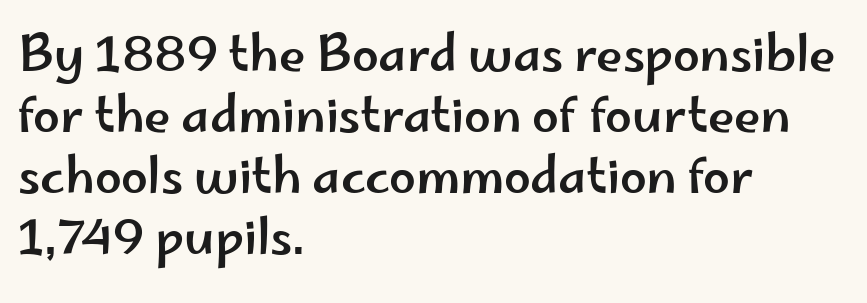
Does the leading feel generous? No, just average. Quick note: not italic, upright. Each row of text sits above clean, open space. Students, note that the glyphs here touch the page at normal intervals. Check where the strokes stop: nothing finishes them off — pure sans. The letters advance in unequal steps, a hallmark of proportional type.
